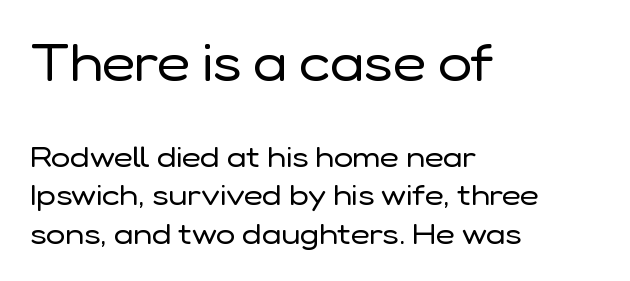
The image shows 51 px regular-weight sans-serif type, upright; set left-aligned, normal line spacing (1.32x), normal letter spacing, not underlined; the first (top) block is 1.76x larger; low stroke contrast and a medium x-height.
